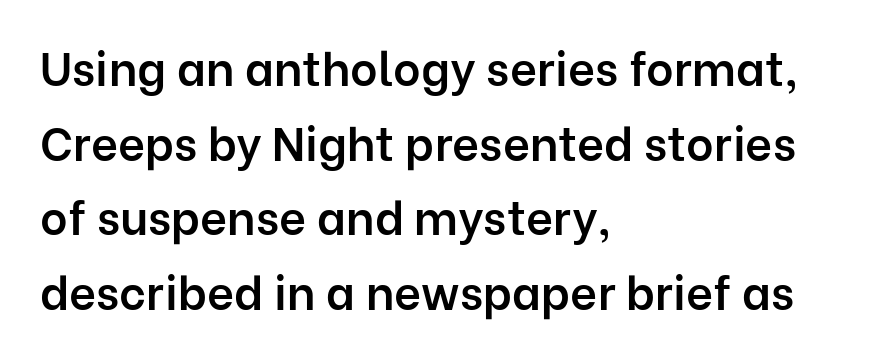
If you drew a ruler down the left edge, every line would touch it. A semibold gives these letters moderate extra thickness, short of bold. The foot of each line stays bare and open. Every stem runs plumb, perpendicular to the baseline. The rendering uses natural spacing where letterforms have individual widths. The passage shown stacks its lines at a standard gap.
